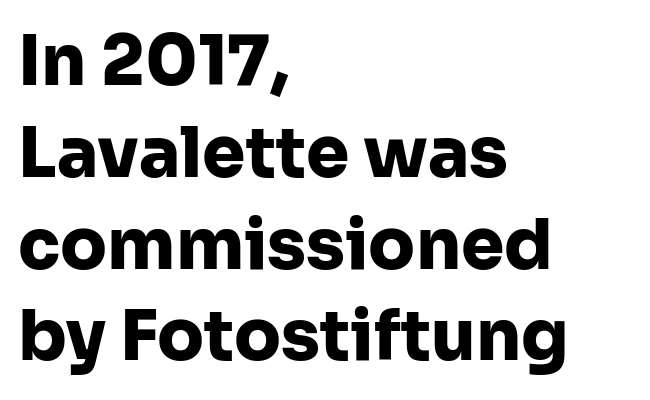
The image shows 69 px heavy sans-serif type, upright; set left-aligned, normal line spacing (1.33x), normal letter spacing, not underlined; low stroke contrast and a medium x-height.
